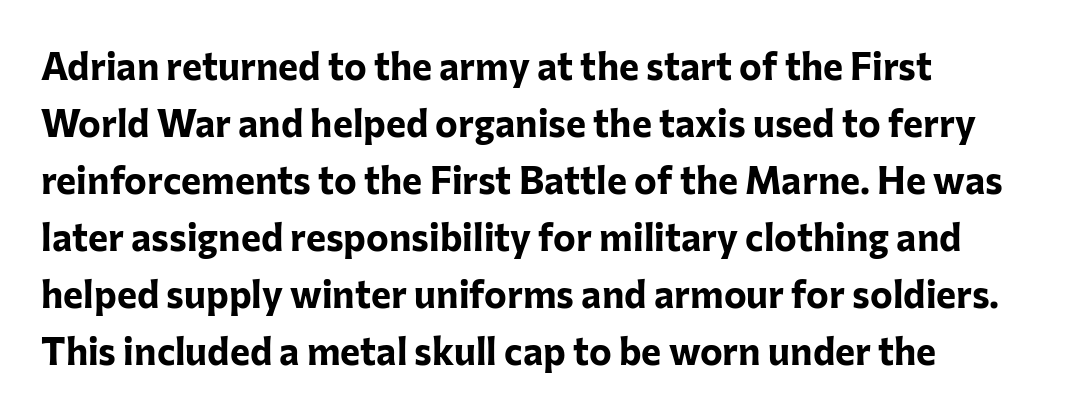
{"serif": "no", "italic": "no", "bold": "yes", "weight": "bold", "width": "normal", "stroke_contrast": "low", "x_height": "medium", "monospaced": "no", "underline": "no", "line_spacing": "normal", "line_spacing_ratio": 1.5, "letter_spacing": "normal", "letter_spacing_em": 0.0, "glyph_px": 38}
